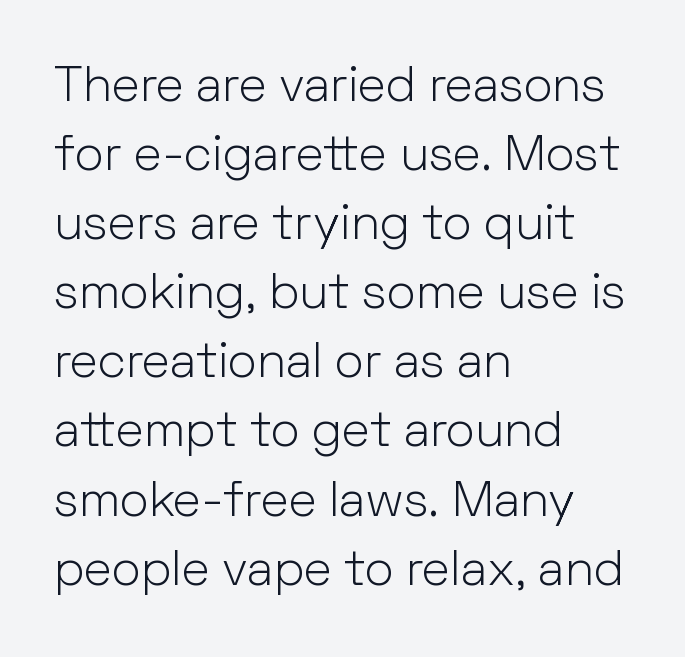
Serif or sans? Sans — the stroke terminals are bare. What's the leading like? Ordinary, nothing unusual. The space beneath each line is pristine and unruled. Stems and bowls with no extra thickness — not bold.
